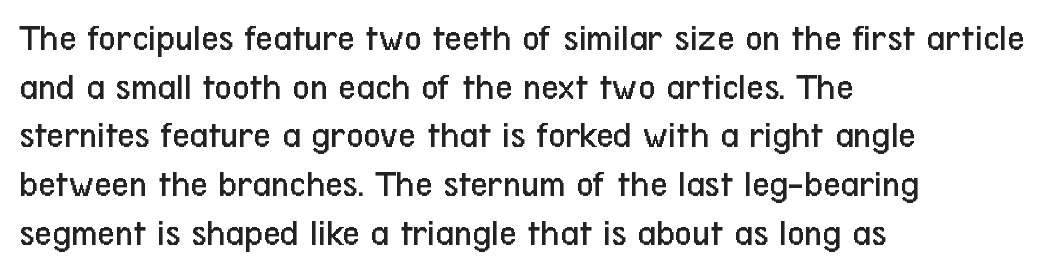
{"serif": "no", "italic": "no", "bold": "no", "weight": "regular", "width": "condensed", "stroke_contrast": "low", "x_height": "medium", "monospaced": "no", "underline": "no", "align": "left", "line_spacing": "normal", "line_spacing_ratio": 1.28, "letter_spacing": "normal", "letter_spacing_em": 0.0, "glyph_px": 38}
